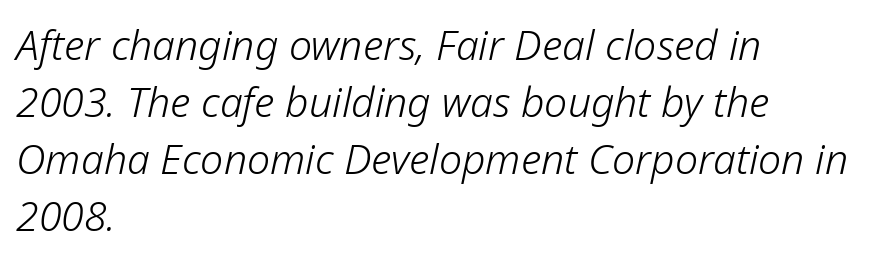
Leading: standard. Each stroke keeps to a modest, everyday thickness or less. How are the letters spaced? Ordinarily, with no added tracking. Do the characters align in a grid? No, the font is proportional. The foot of each line stays bare and open. The glyphs look as if they've been sheared to an angle.
